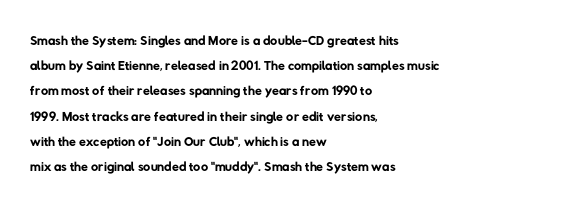
{"bold": "no", "underline": "no", "align": "left", "line_spacing": "normal", "line_spacing_ratio": 1.26, "letter_spacing": "normal", "letter_spacing_em": 0.0, "glyph_px": 20}
